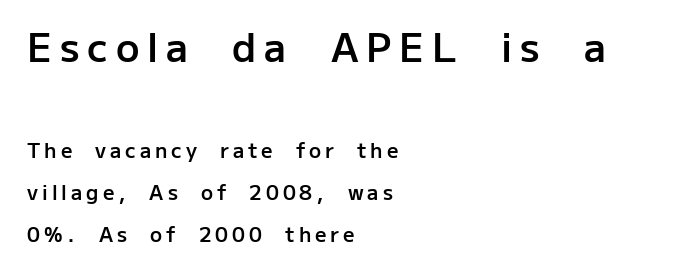
Q: Is the text bold? A: Semi-bold.
Q: Is the text italic (slanted)? A: No, it is upright.
Q: Is the typeface a serif or a sans-serif typeface? A: Sans-serif.
Q: Is the text underlined? A: No.
Q: How is the paragraph aligned? A: Left-aligned.
Q: Is the spacing between letters normal or unusually wide? A: Unusually wide.
Q: Is the spacing between lines tight, normal or loose? A: Loose.
Q: Which block of text is set in a larger size, the first (top) or the second (bottom)? A: The first (top) one.
Q: Width (condensed, normal, or wide)? A: Normal.
Q: Stroke contrast? A: Low.
Q: x-height? A: Medium.
Q: Monospaced? A: No.
